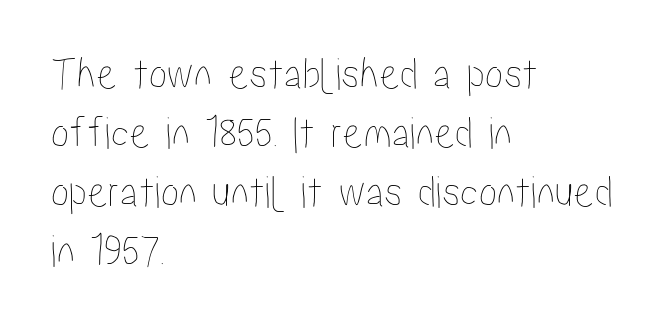
This sample uses plain, unmodified letter spacing. The leading is moderate, giving the passage an even texture. The typesetter chose a ragged-right arrangement here. You can tell it's not italic because the verticals are truly vertical.
